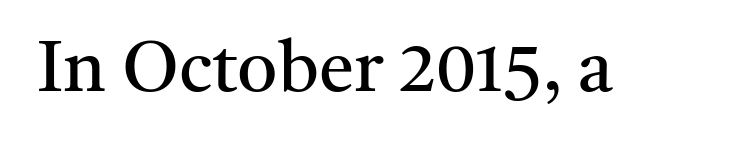
Q: Is the text bold? A: No.
Q: Is the text italic (slanted)? A: No, it is upright.
Q: Is the typeface a serif or a sans-serif typeface? A: Serif.
Q: Is the text underlined? A: No.
Q: Is the spacing between letters normal or unusually wide? A: Normal.
Q: Width (condensed, normal, or wide)? A: Normal.
Q: Stroke contrast? A: Medium.
Q: x-height? A: Medium.
Q: Monospaced? A: No.
